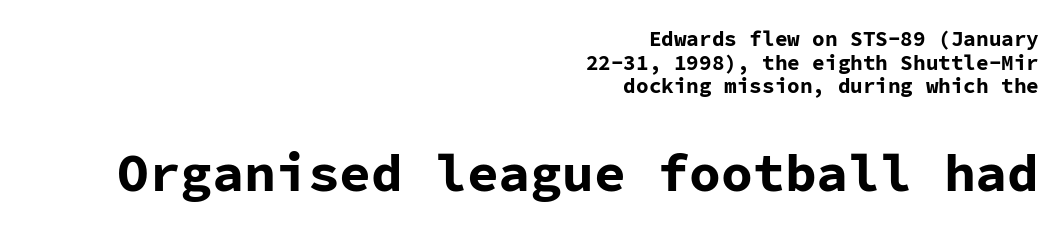
{"serif": "no", "italic": "no", "bold": "yes", "weight": "bold", "width": "normal", "stroke_contrast": "low", "x_height": "medium", "monospaced": "yes", "underline": "no", "align": "right", "line_spacing": "tight", "line_spacing_ratio": 1.12, "letter_spacing": "normal", "letter_spacing_em": 0.0, "larger_block": "second", "size_ratio": 2.52, "glyph_px": 53}
